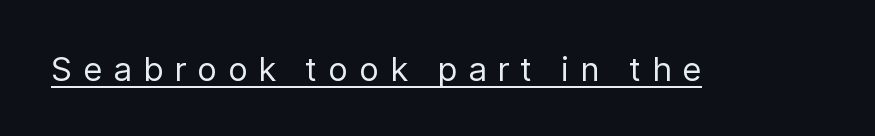
Q: Is the text bold? A: No.
Q: Is the text italic (slanted)? A: No, it is upright.
Q: Is the typeface a serif or a sans-serif typeface? A: Sans-serif.
Q: Is the text underlined? A: Yes.
Q: Is the spacing between letters normal or unusually wide? A: Unusually wide.
Q: Width (condensed, normal, or wide)? A: Normal.
Q: Stroke contrast? A: Low.
Q: x-height? A: Medium.
Q: Monospaced? A: No.
